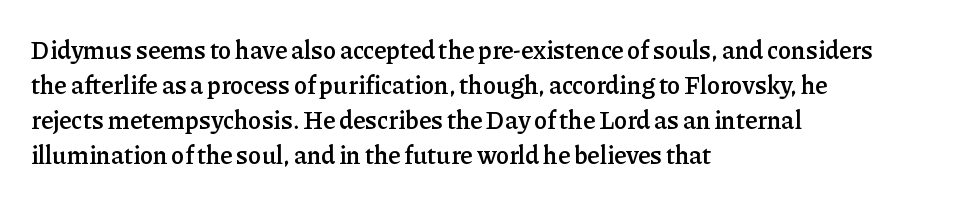
Notice how the passage keeps a crisp vertical edge on the left only. Ordinary non-slanted type is in use. Strokes here are thickened, but only to semibold level. Vertical spacing — default. The glyphs are unaccompanied by any horizontal stroke below them.
